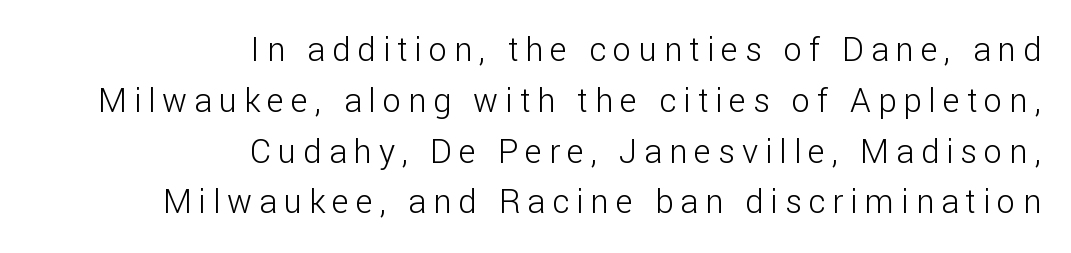
Q: Is the text bold? A: No.
Q: Is the text italic (slanted)? A: No, it is upright.
Q: Is the typeface a serif or a sans-serif typeface? A: Sans-serif.
Q: Is the text underlined? A: No.
Q: How is the paragraph aligned? A: Right-aligned.
Q: Is the spacing between letters normal or unusually wide? A: Unusually wide.
Q: Is the spacing between lines tight, normal or loose? A: Normal.
Q: Width (condensed, normal, or wide)? A: Normal.
Q: Stroke contrast? A: Low.
Q: x-height? A: Medium.
Q: Monospaced? A: No.
